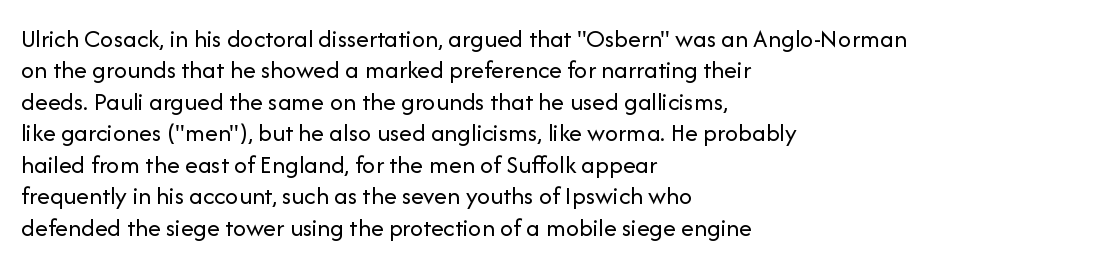
What stands out about the letter spacing? Nothing — it is the standard amount. The rendering anchors every line to the left-hand side. A light-to-regular cut is what we see here. Ordinary non-slanted type is in use.
